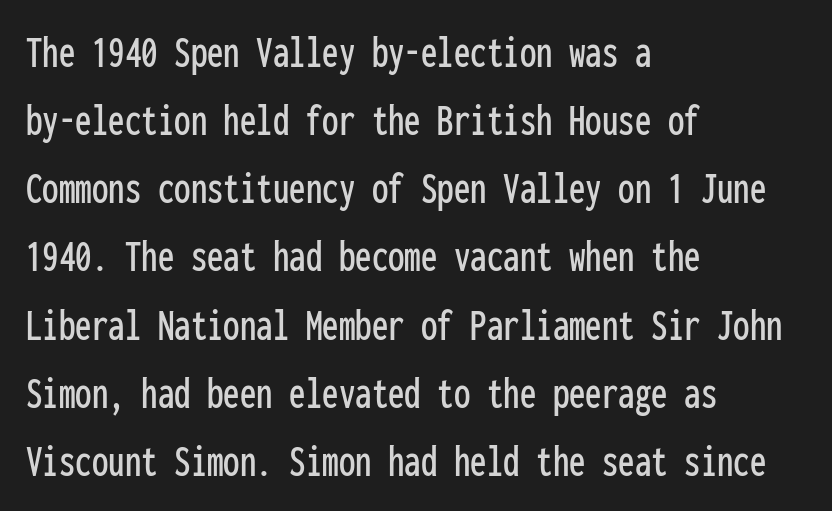
Q: Is the text italic (slanted)? A: No, it is upright.
Q: Is the typeface a serif or a sans-serif typeface? A: Sans-serif.
Q: Is the text underlined? A: No.
Q: How is the paragraph aligned? A: Left-aligned.
Q: Is the spacing between letters normal or unusually wide? A: Normal.
Q: Is the spacing between lines tight, normal or loose? A: Normal.
Q: Width (condensed, normal, or wide)? A: Condensed.
Q: Stroke contrast? A: Low.
Q: x-height? A: Medium.
Q: Monospaced? A: Yes.
